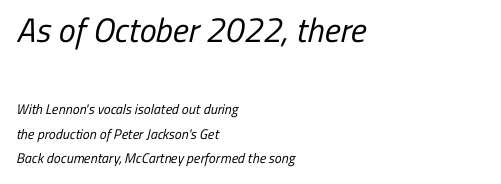
The image shows 34 px regular-weight, condensed sans-serif type; set left-aligned, line spacing 1.76x, normal letter spacing, not underlined; the first (top) block is 2.43x larger; low stroke contrast and a medium x-height.
